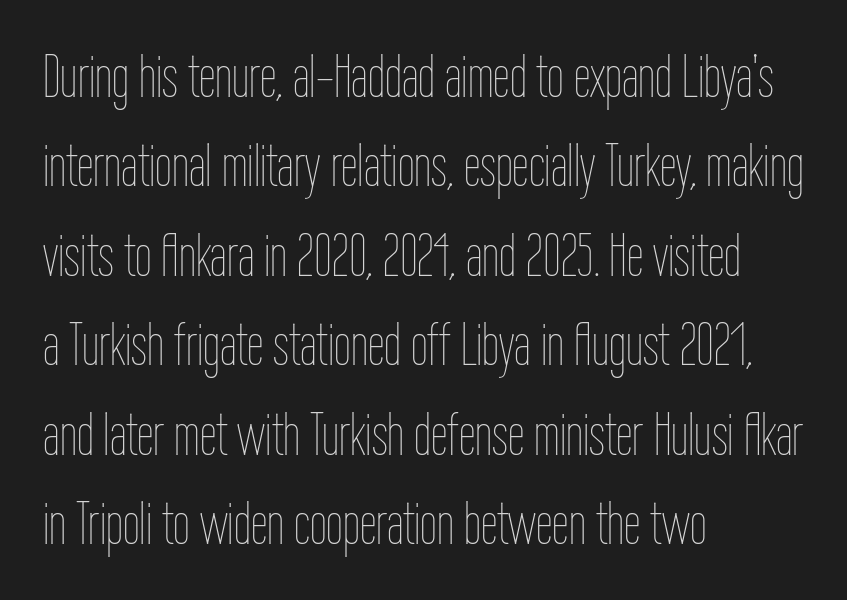
Q: Is the text bold? A: No.
Q: Is the text italic (slanted)? A: No, it is upright.
Q: Is the text underlined? A: No.
Q: How is the paragraph aligned? A: Left-aligned.
Q: Is the spacing between letters normal or unusually wide? A: Normal.
Q: Is the spacing between lines tight, normal or loose? A: Normal.
Q: Width (condensed, normal, or wide)? A: Condensed.
Q: Stroke contrast? A: Low.
Q: x-height? A: Medium.
Q: Monospaced? A: No.
